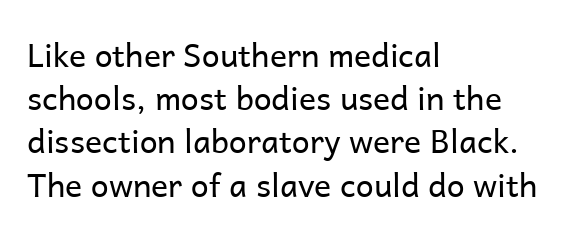
The image shows 32 px regular-weight sans-serif type, upright; set left-aligned, normal line spacing (1.35x), normal letter spacing, not underlined; low stroke contrast and a medium x-height.
